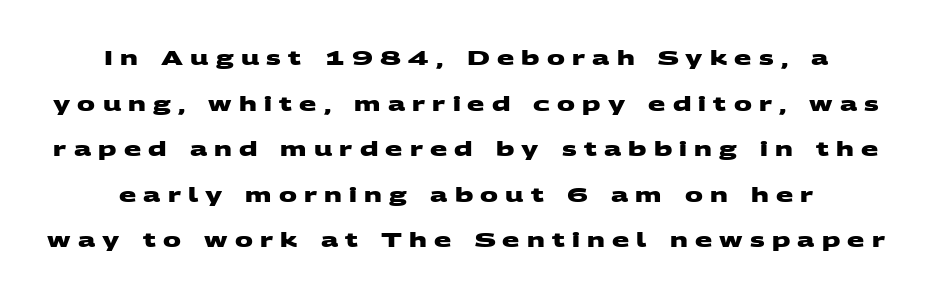
Q: Is the text bold? A: Yes.
Q: Is the text underlined? A: No.
Q: Is the spacing between letters normal or unusually wide? A: Unusually wide.
Q: Is the spacing between lines tight, normal or loose? A: Loose.
